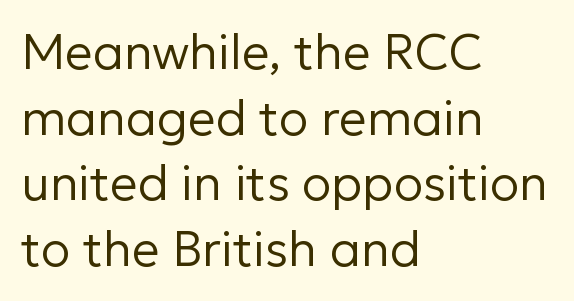
{"serif": "no", "italic": "no", "bold": "no", "weight": "regular", "width": "normal", "stroke_contrast": "low", "x_height": "medium", "monospaced": "no", "underline": "no", "align": "left", "line_spacing": "normal", "line_spacing_ratio": 1.34, "letter_spacing": "normal", "letter_spacing_em": 0.0, "glyph_px": 49}
